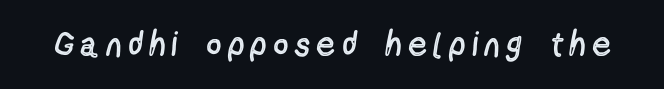
Q: Is the text bold? A: No.
Q: Is the typeface a serif or a sans-serif typeface? A: Sans-serif.
Q: Is the text underlined? A: No.
Q: Is the spacing between letters normal or unusually wide? A: Unusually wide.
Q: Width (condensed, normal, or wide)? A: Condensed.
Q: x-height? A: Medium.
Q: Monospaced? A: No.
